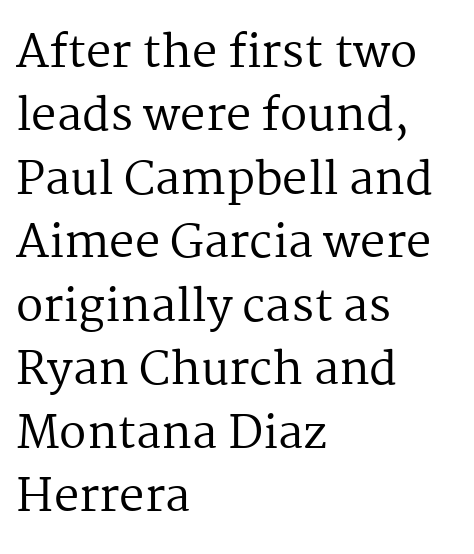
Q: Is the text bold? A: No.
Q: Is the text italic (slanted)? A: No, it is upright.
Q: Is the typeface a serif or a sans-serif typeface? A: Serif.
Q: Is the text underlined? A: No.
Q: How is the paragraph aligned? A: Left-aligned.
Q: Is the spacing between letters normal or unusually wide? A: Normal.
Q: Is the spacing between lines tight, normal or loose? A: Normal.
Q: Width (condensed, normal, or wide)? A: Normal.
Q: Stroke contrast? A: Medium.
Q: x-height? A: Medium.
Q: Monospaced? A: No.
